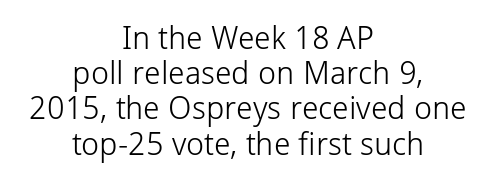
{"serif": "no", "italic": "no", "bold": "no", "weight": "light", "width": "normal", "stroke_contrast": "low", "x_height": "medium", "monospaced": "no", "underline": "no", "align": "center", "line_spacing": "tight", "line_spacing_ratio": 1.1, "letter_spacing": "normal", "letter_spacing_em": 0.0, "glyph_px": 32}
